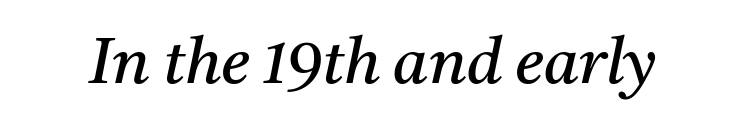
The strokes carry an ordinary text weight at most. Stroke terminals: seriffed. Anything drawn beneath the words? Only blank space. The rendering keeps characters at their native spacing. Note the varied advance widths — an 'i' is clearly narrower than an 'm'.
